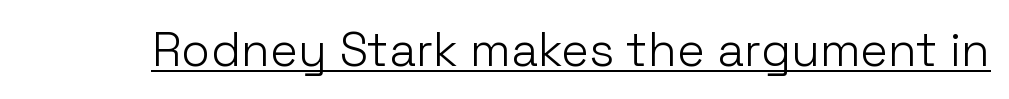
{"serif": "no", "italic": "no", "bold": "no", "weight": "light", "width": "normal", "stroke_contrast": "low", "x_height": "medium", "monospaced": "no", "underline": "yes", "letter_spacing": "normal", "letter_spacing_em": 0.0, "glyph_px": 47}
